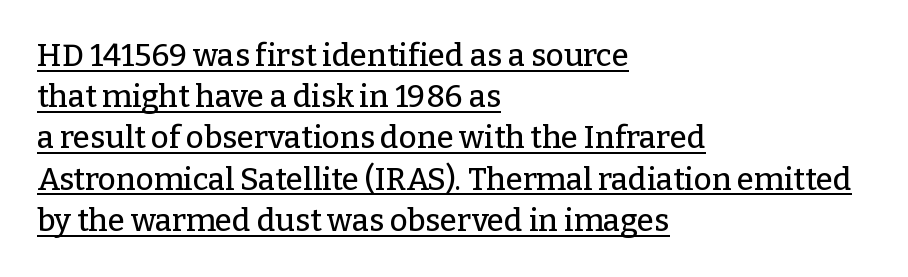
The image shows 31 px serif type, upright; set left-aligned, normal line spacing (1.33x), normal letter spacing, underlined; low stroke contrast and a medium x-height.
